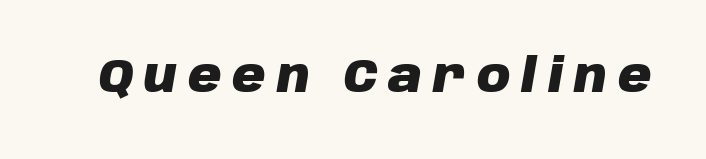
Q: Is the text bold? A: Yes.
Q: Is the text italic (slanted)? A: Yes, it leans right by about 10 degrees.
Q: Is the text underlined? A: No.
Q: Is the spacing between letters normal or unusually wide? A: Unusually wide.
Q: Width (condensed, normal, or wide)? A: Normal.
Q: Stroke contrast? A: Low.
Q: x-height? A: Large.
Q: Monospaced? A: No.
